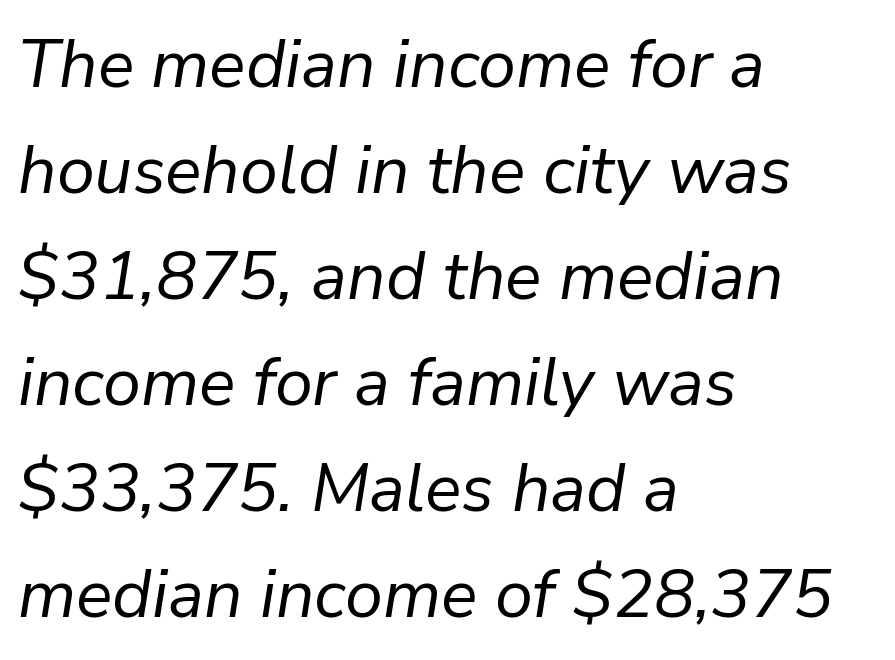
Ink coverage per letter is moderate at most. Line beginnings align vertically; line endings do not. The tracking reads as untouched default to a designer's eye. Quick note: interline space is typical. Slanted lettering throughout. Proportional: the letters do not fall into vertical columns.
